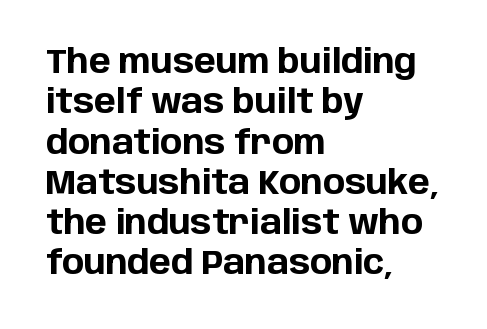
{"serif": "no", "italic": "no", "bold": "yes", "weight": "bold", "width": "normal", "stroke_contrast": "low", "x_height": "large", "monospaced": "no", "underline": "no", "align": "left", "line_spacing_ratio": 1.22, "letter_spacing": "normal", "letter_spacing_em": 0.0, "glyph_px": 33}
